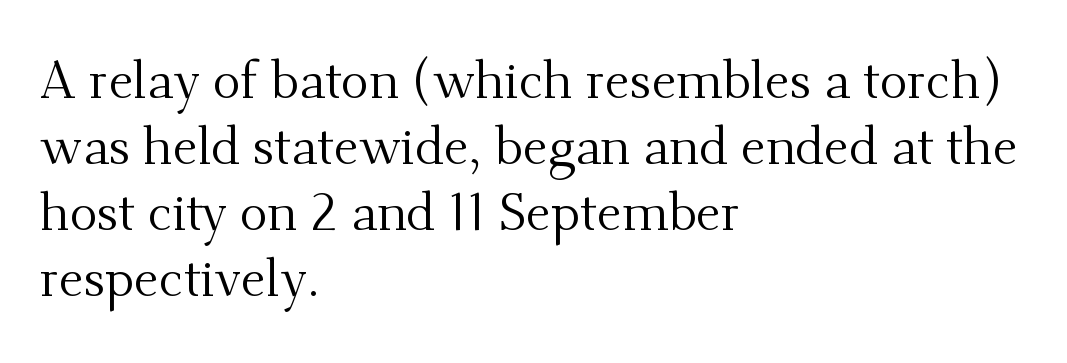
Q: Is the text bold? A: No.
Q: Is the text italic (slanted)? A: No, it is upright.
Q: Is the typeface a serif or a sans-serif typeface? A: Serif.
Q: Is the text underlined? A: No.
Q: How is the paragraph aligned? A: Left-aligned.
Q: Is the spacing between letters normal or unusually wide? A: Normal.
Q: Is the spacing between lines tight, normal or loose? A: Normal.
Q: Width (condensed, normal, or wide)? A: Normal.
Q: Stroke contrast? A: Medium.
Q: x-height? A: Small.
Q: Monospaced? A: No.
